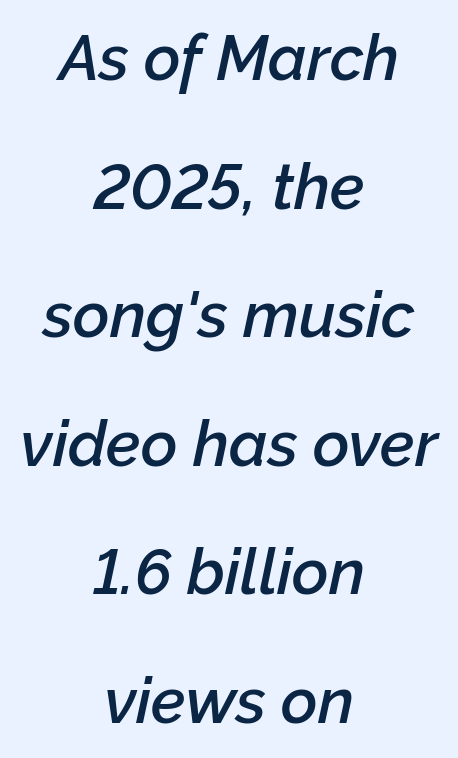
{"italic": "yes", "lean": "right", "slant_degrees": 12, "bold": "semi", "weight": "semibold", "width": "normal", "stroke_contrast": "low", "x_height": "medium", "monospaced": "no", "underline": "no", "align": "center", "line_spacing": "loose", "line_spacing_ratio": 2.04, "letter_spacing": "normal", "letter_spacing_em": 0.0, "glyph_px": 63}
